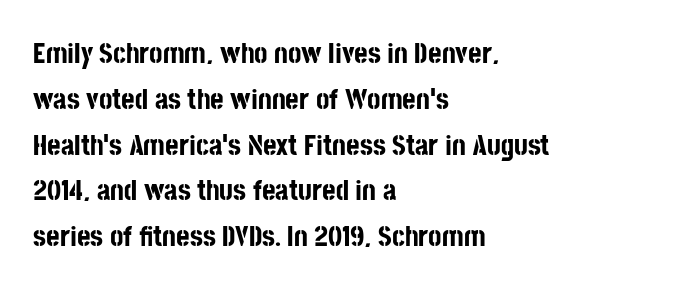
Compared with typical body copy, the letter spacing here is the same. Unmarked baselines from the first word to the last. This sample has the flowing, uneven cadence of proportional lettering. The face used here is a sans, in the tradition of grotesques and geometrics.
